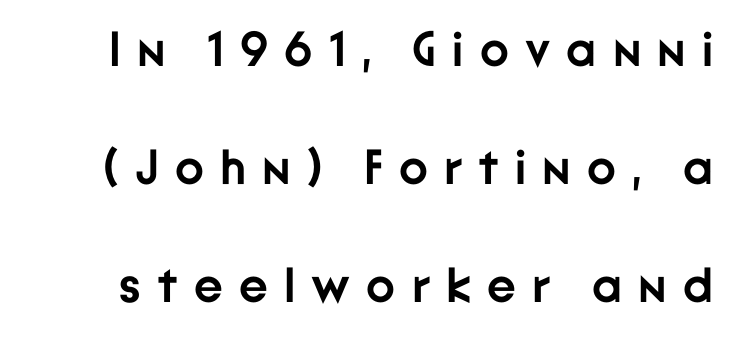
The image shows 49 px semibold sans-serif type, upright; set loose line spacing (2.41x), unusually wide letter spacing (+0.33 em), not underlined; low stroke contrast and a medium x-height.
